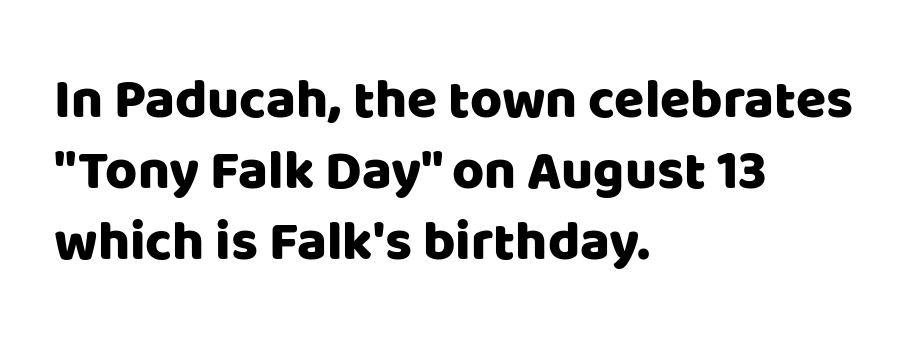
The setting favours the left margin, as ordinary paragraphs usually do. Plain, unruled lines of type. You could call the tracking neutral — neither tight nor loose. You could not count columns in this text — the font is proportionally spaced. These lines are composed in type without serifs.
